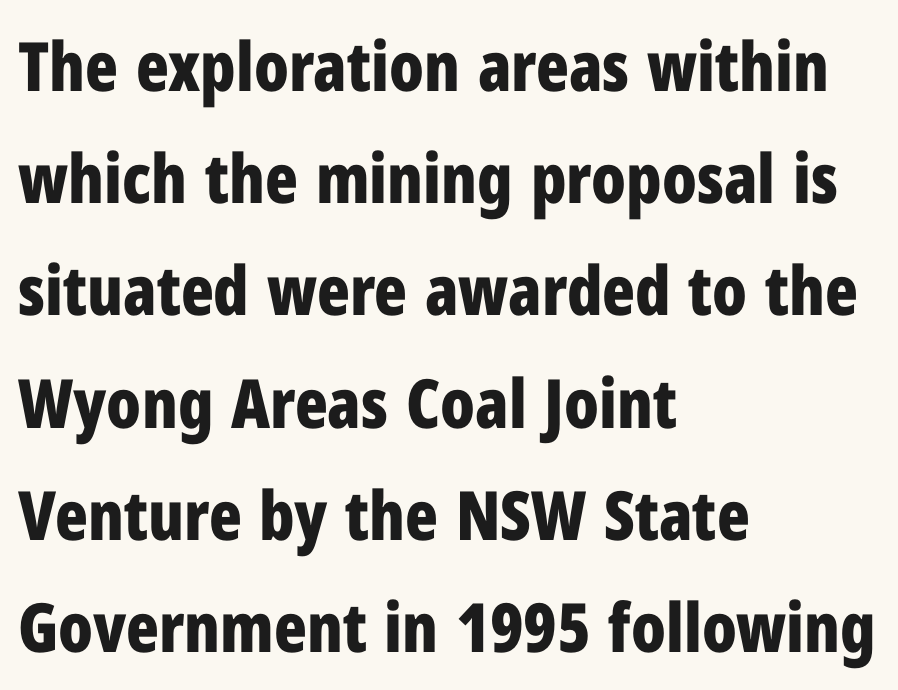
{"serif": "no", "italic": "no", "bold": "yes", "weight": "bold", "width": "condensed", "stroke_contrast": "low", "x_height": "medium", "monospaced": "no", "underline": "no", "align": "left", "line_spacing": "normal", "line_spacing_ratio": 1.65, "letter_spacing": "normal", "letter_spacing_em": 0.0, "glyph_px": 68}
